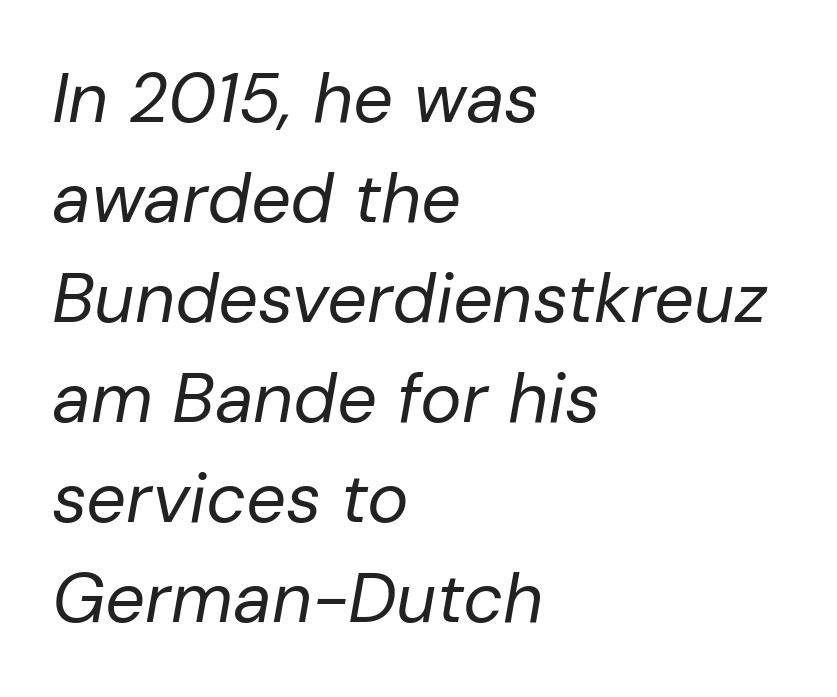
The image shows 70 px regular-weight type, italic (leaning right); set left-aligned, normal line spacing (1.43x), normal letter spacing, not underlined; low stroke contrast and a medium x-height.
